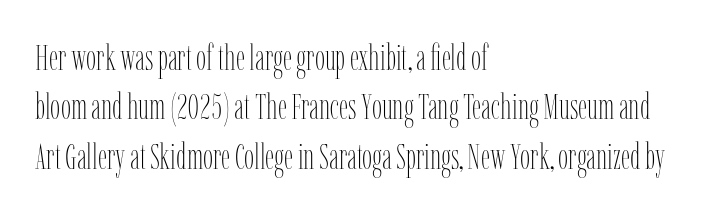
A typesetter would mark this as roman, not italic. Observe the ordinary spacing: letters are neighbours, not strangers. These glyphs show unthickened strokes, regular width or finer. This rendering uses left alignment, leaving the right contour irregular. Notice how descenders clear the ascenders below comfortably — that's standard leading.
